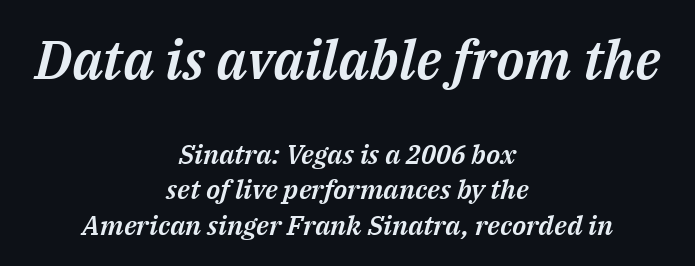
Q: Is the text italic (slanted)? A: Yes, it leans right by about 14 degrees.
Q: Is the text underlined? A: No.
Q: How is the paragraph aligned? A: Centered.
Q: Is the spacing between letters normal or unusually wide? A: Normal.
Q: Is the spacing between lines tight, normal or loose? A: Normal.
Q: Which block of text is set in a larger size, the first (top) or the second (bottom)? A: The first (top) one.
Q: Width (condensed, normal, or wide)? A: Normal.
Q: Stroke contrast? A: Medium.
Q: x-height? A: Medium.
Q: Monospaced? A: No.
